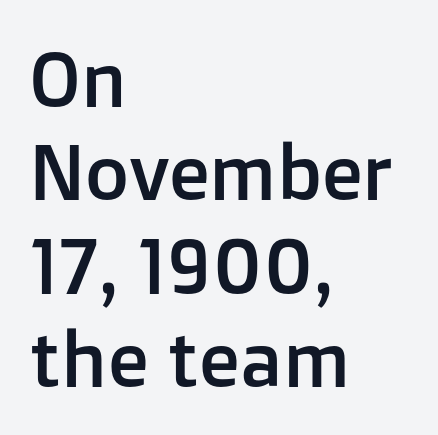
{"serif": "no", "italic": "no", "width": "normal", "stroke_contrast": "low", "x_height": "medium", "monospaced": "no", "underline": "no", "align": "left", "line_spacing_ratio": 1.23, "letter_spacing": "normal", "letter_spacing_em": 0.0, "glyph_px": 76}
